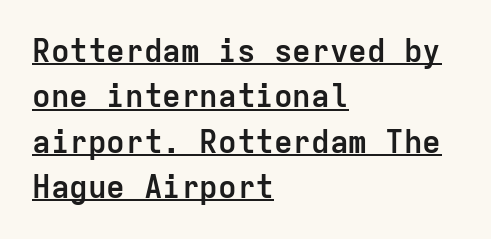
The image shows 31 px semibold sans-serif type, upright, monospaced; set left-aligned, normal line spacing (1.46x), normal letter spacing, underlined; low stroke contrast and a medium x-height.
